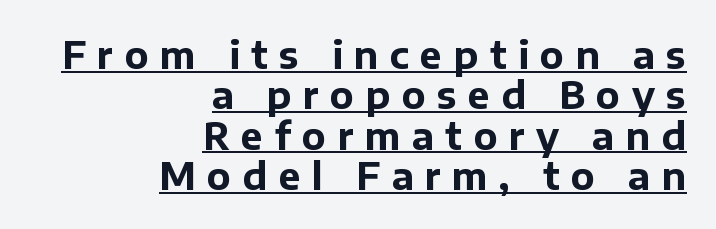
The image shows 37 px bold sans-serif type, upright; set right-aligned, tight line spacing (1.09x), unusually wide letter spacing (+0.31 em), underlined; low stroke contrast and a medium x-height.
